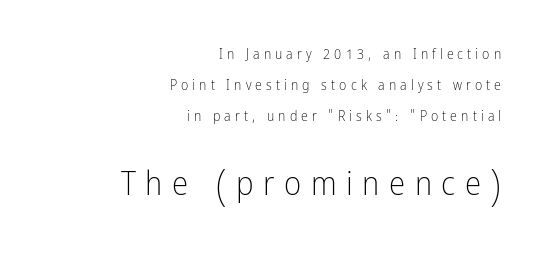
The image shows 33 px light, condensed sans-serif type, upright; set right-aligned, loose line spacing (2.23x), unusually wide letter spacing (+0.29 em), not underlined; the second (bottom) block is 2.36x larger; low stroke contrast and a medium x-height.
